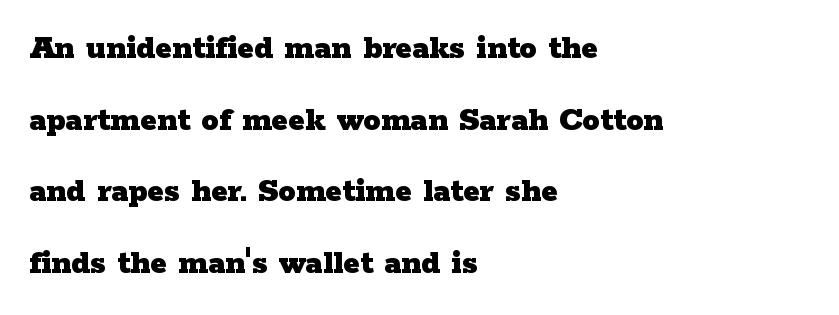
The image shows 35 px heavy, wide serif type, upright; set left-aligned, loose line spacing (2.05x), normal letter spacing, not underlined; low stroke contrast and a medium x-height.
